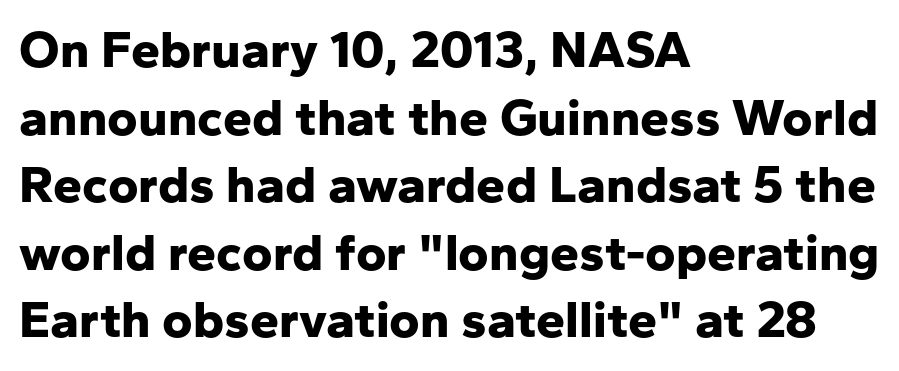
The image shows 52 px bold sans-serif type, upright; set left-aligned, normal line spacing (1.3x), normal letter spacing, not underlined; low stroke contrast and a medium x-height.
